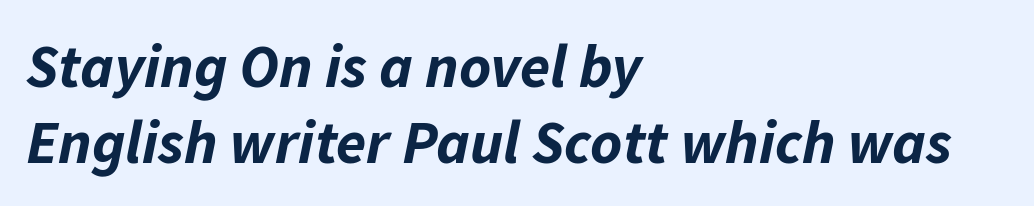
{"italic": "yes", "lean": "right", "slant_degrees": 11, "bold": "yes", "weight": "bold", "width": "normal", "stroke_contrast": "low", "x_height": "medium", "monospaced": "no", "underline": "no", "align": "left", "line_spacing_ratio": 1.24, "letter_spacing": "normal", "letter_spacing_em": 0.0, "glyph_px": 61}
